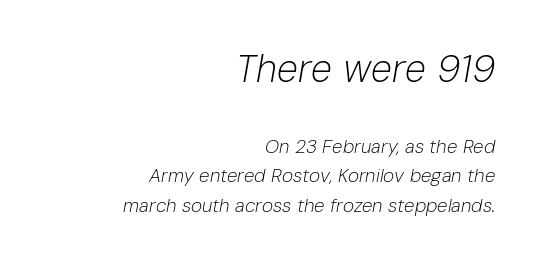
Q: Is the text bold? A: No.
Q: Is the text italic (slanted)? A: Yes, it leans right by about 10 degrees.
Q: Is the text underlined? A: No.
Q: How is the paragraph aligned? A: Right-aligned.
Q: Is the spacing between letters normal or unusually wide? A: Normal.
Q: Is the spacing between lines tight, normal or loose? A: Normal.
Q: Which block of text is set in a larger size, the first (top) or the second (bottom)? A: The first (top) one.
Q: Width (condensed, normal, or wide)? A: Normal.
Q: Stroke contrast? A: Low.
Q: x-height? A: Medium.
Q: Monospaced? A: No.
